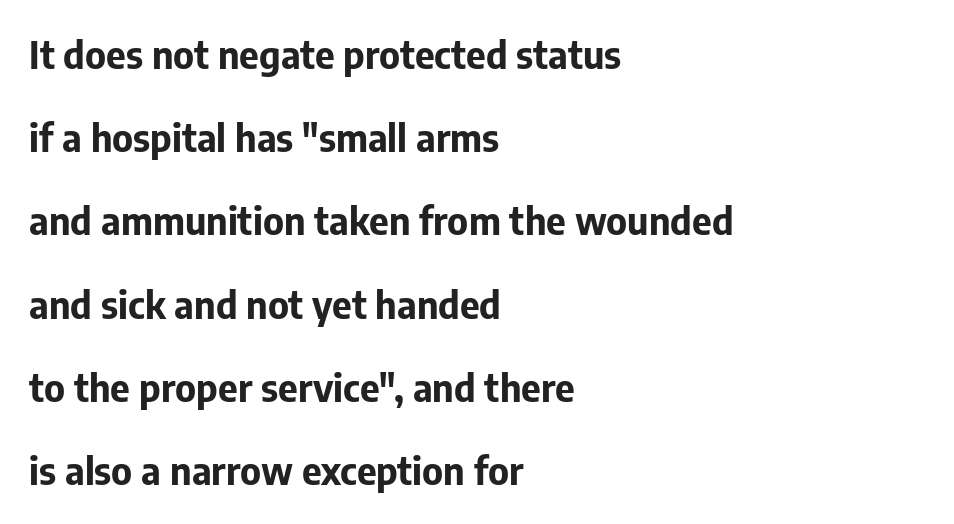
{"serif": "no", "italic": "no", "bold": "yes", "weight": "bold", "width": "normal", "stroke_contrast": "low", "x_height": "medium", "monospaced": "no", "underline": "no", "align": "left", "line_spacing": "loose", "line_spacing_ratio": 2.19, "letter_spacing": "normal", "letter_spacing_em": 0.0, "glyph_px": 38}
